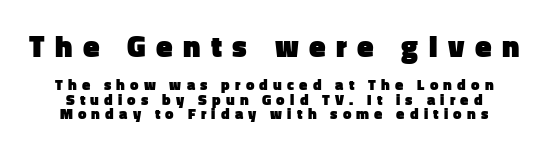
Q: Is the text bold? A: Yes.
Q: Is the text italic (slanted)? A: No, it is upright.
Q: Is the typeface a serif or a sans-serif typeface? A: Sans-serif.
Q: Is the text underlined? A: No.
Q: How is the paragraph aligned? A: Centered.
Q: Is the spacing between letters normal or unusually wide? A: Unusually wide.
Q: Is the spacing between lines tight, normal or loose? A: Tight.
Q: Which block of text is set in a larger size, the first (top) or the second (bottom)? A: The first (top) one.
Q: Width (condensed, normal, or wide)? A: Normal.
Q: Stroke contrast? A: Low.
Q: x-height? A: Medium.
Q: Monospaced? A: No.
